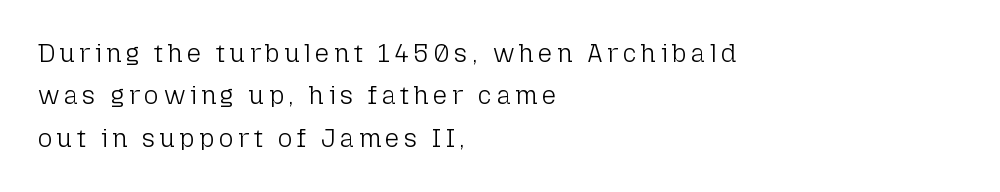
{"italic": "no", "bold": "no", "underline": "no", "align": "left", "line_spacing": "normal", "line_spacing_ratio": 1.7, "glyph_px": 25}
